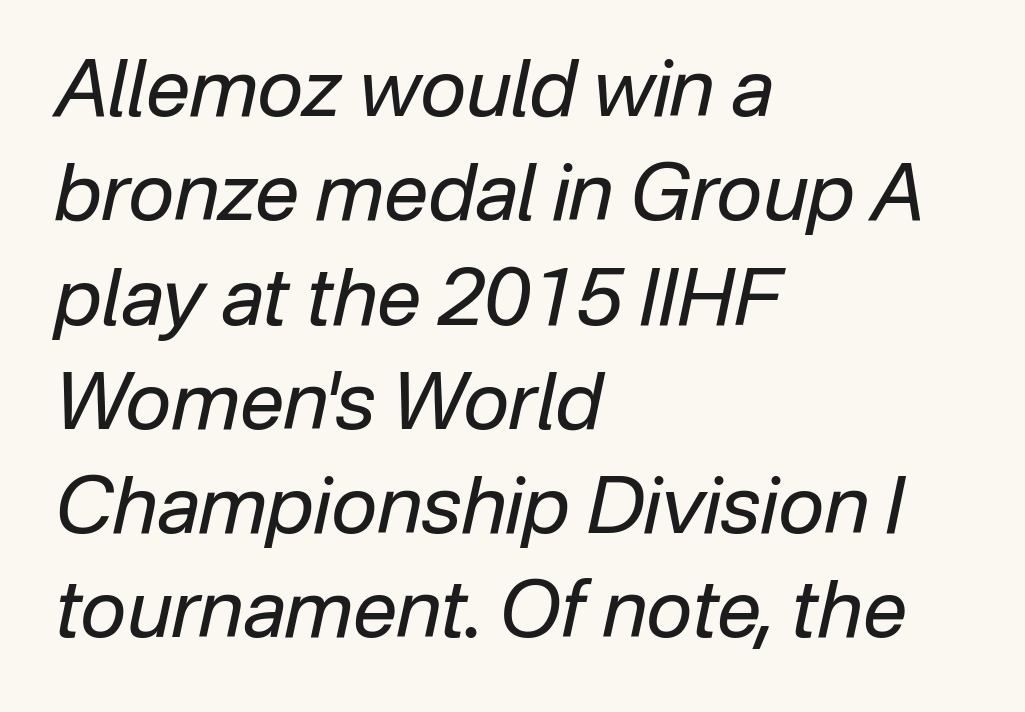
Honestly, the row spacing looks completely unremarkable. The baseline area is clear. A student would call this left alignment; a typographer would say flush left, rag right. If you drew a line through each stem, it would be angled. Stems and bowls with no extra thickness — not bold. Looks like regular typesetting: each glyph gets only the width it needs.
